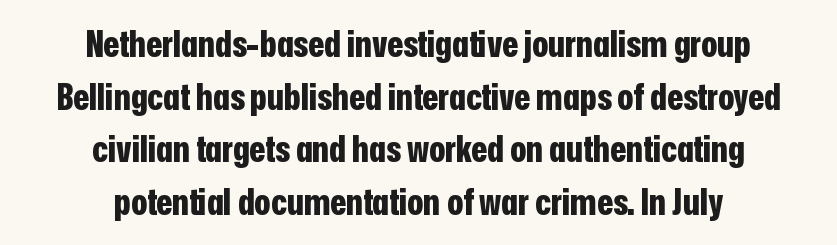
{"serif": "no", "italic": "no", "bold": "yes", "weight": "bold", "width": "condensed", "stroke_contrast": "low", "x_height": "medium", "monospaced": "no", "underline": "no", "align": "center", "line_spacing": "normal", "line_spacing_ratio": 1.42, "letter_spacing": "normal", "letter_spacing_em": 0.0, "glyph_px": 37}
